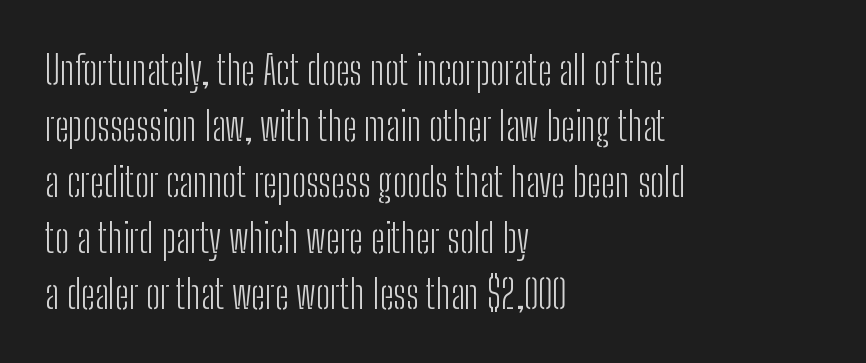
The image shows 40 px light, condensed sans-serif type, upright; set left-aligned, normal line spacing (1.4x), normal letter spacing, not underlined; low stroke contrast and a medium x-height.
